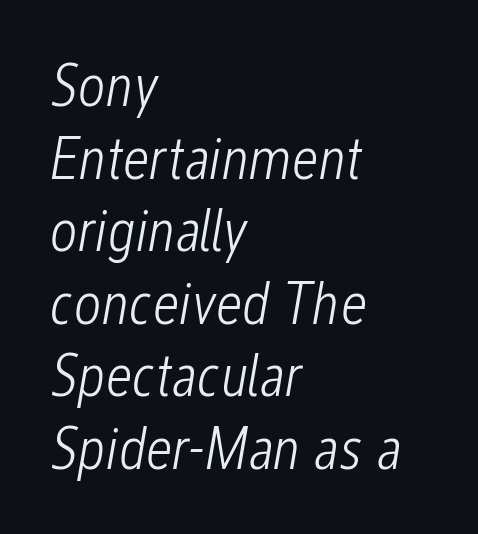
Q: Is the text bold? A: No.
Q: Is the text italic (slanted)? A: Yes, it leans right by about 12 degrees.
Q: Is the text underlined? A: No.
Q: How is the paragraph aligned? A: Left-aligned.
Q: Is the spacing between letters normal or unusually wide? A: Normal.
Q: Width (condensed, normal, or wide)? A: Condensed.
Q: Stroke contrast? A: Low.
Q: x-height? A: Medium.
Q: Monospaced? A: No.
